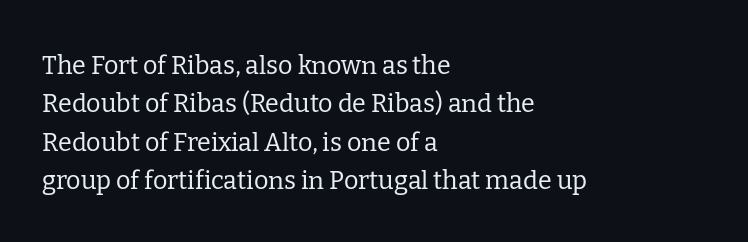
This sample uses an upright cut, with every glyph sitting square on the baseline. The string is rendered with underlining switched off. Tracking value appears to be zero — textbook default spacing. The lines in this sample share a left origin and differ only in where they stop. Vertical spacing — default.
